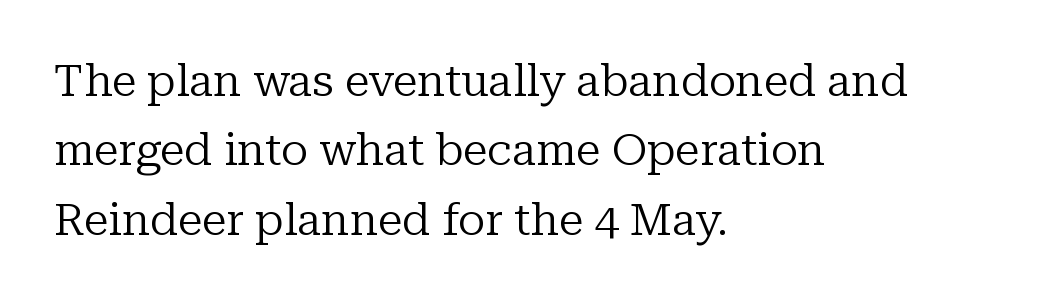
{"serif": "yes", "italic": "no", "bold": "no", "weight": "regular", "width": "normal", "stroke_contrast": "low", "x_height": "medium", "monospaced": "no", "underline": "no", "align": "left", "line_spacing": "normal", "line_spacing_ratio": 1.54, "letter_spacing": "normal", "letter_spacing_em": 0.0, "glyph_px": 45}
